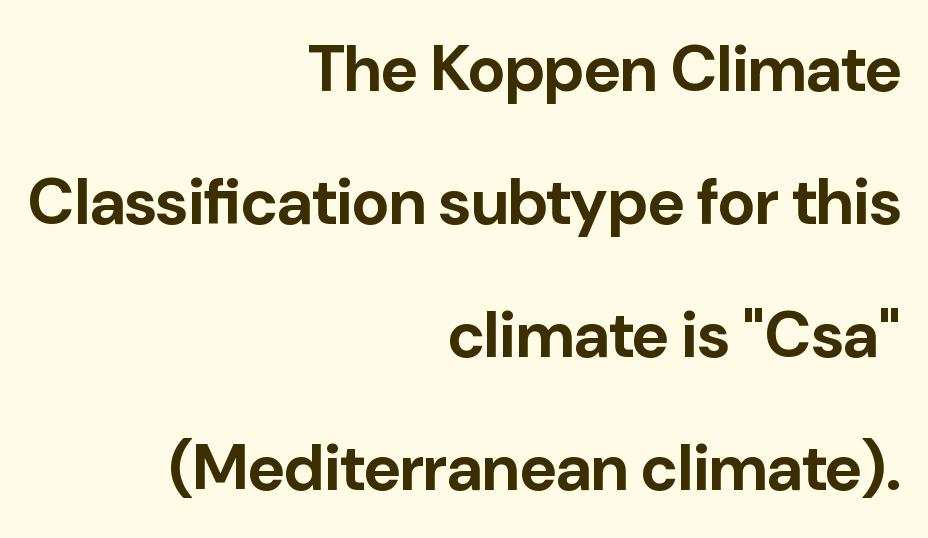
Q: Is the text bold? A: Yes.
Q: Is the text italic (slanted)? A: No, it is upright.
Q: Is the typeface a serif or a sans-serif typeface? A: Sans-serif.
Q: Is the text underlined? A: No.
Q: How is the paragraph aligned? A: Right-aligned.
Q: Is the spacing between letters normal or unusually wide? A: Normal.
Q: Is the spacing between lines tight, normal or loose? A: Loose.
Q: Width (condensed, normal, or wide)? A: Normal.
Q: Stroke contrast? A: Low.
Q: x-height? A: Medium.
Q: Monospaced? A: No.
